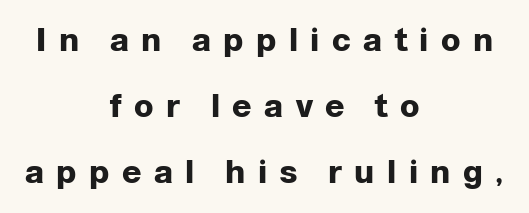
The image shows 32 px heavy sans-serif type, upright; set centered, loose line spacing (2.07x), unusually wide letter spacing (+0.39 em), not underlined; low stroke contrast and a medium x-height.
